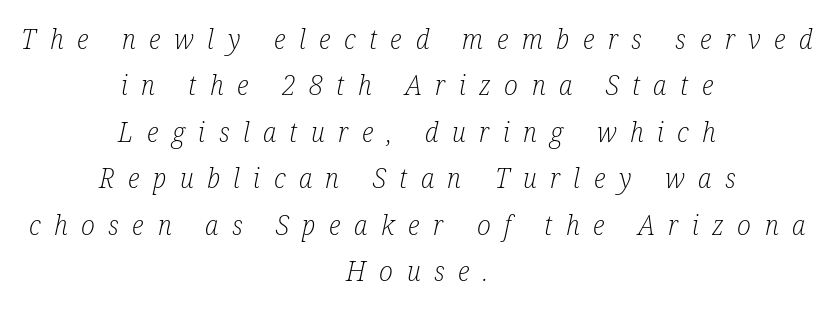
{"serif": "yes", "italic": "yes", "lean": "right", "slant_degrees": 12, "bold": "no", "weight": "light", "width": "condensed", "stroke_contrast": "low", "x_height": "medium", "monospaced": "no", "underline": "no", "align": "center", "line_spacing": "normal", "line_spacing_ratio": 1.66, "letter_spacing": "wide", "letter_spacing_em": 0.48, "glyph_px": 28}
